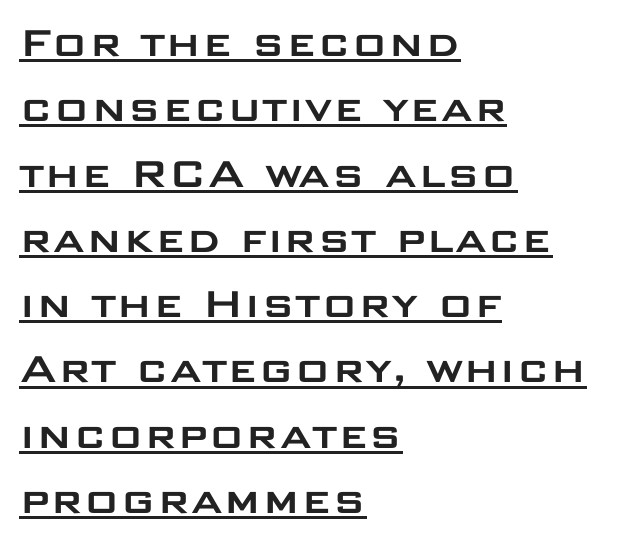
{"serif": "no", "italic": "no", "width": "wide", "stroke_contrast": "low", "x_height": "large", "monospaced": "no", "underline": "yes", "align": "left", "line_spacing": "normal", "line_spacing_ratio": 1.36, "letter_spacing": "normal", "letter_spacing_em": 0.0, "glyph_px": 48}
